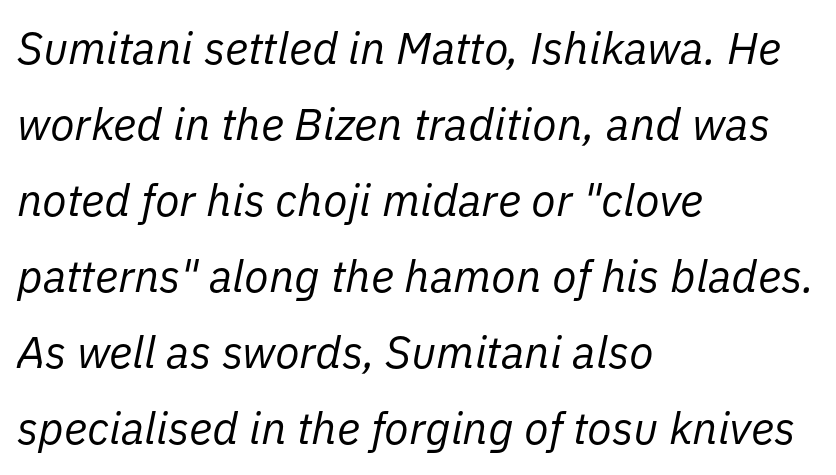
The image shows 45 px regular-weight type, italic (leaning right); set left-aligned, normal line spacing (1.69x), normal letter spacing, not underlined; low stroke contrast and a medium x-height.
